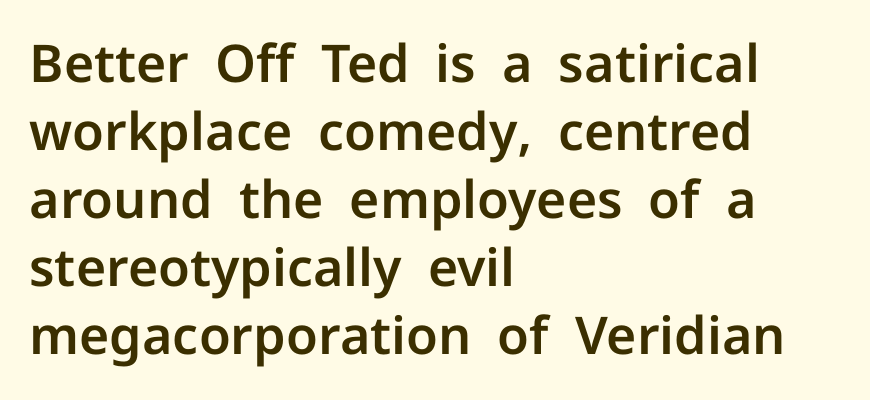
{"serif": "no", "italic": "no", "width": "normal", "stroke_contrast": "low", "x_height": "medium", "monospaced": "no", "underline": "no", "align": "left", "line_spacing": "normal", "line_spacing_ratio": 1.31, "letter_spacing": "normal", "letter_spacing_em": 0.0, "glyph_px": 52}
